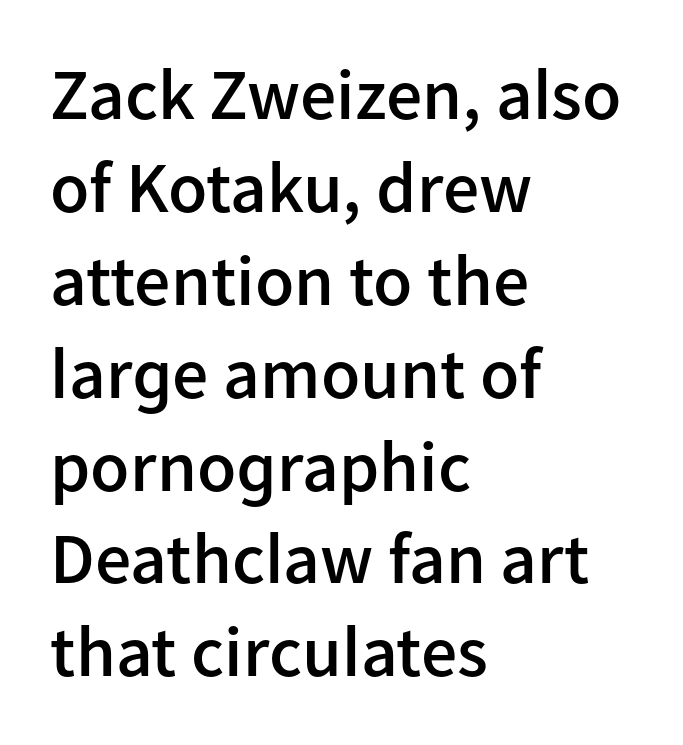
The image shows 72 px semibold sans-serif type, upright; set left-aligned, normal line spacing (1.29x), normal letter spacing, not underlined; low stroke contrast and a medium x-height.
